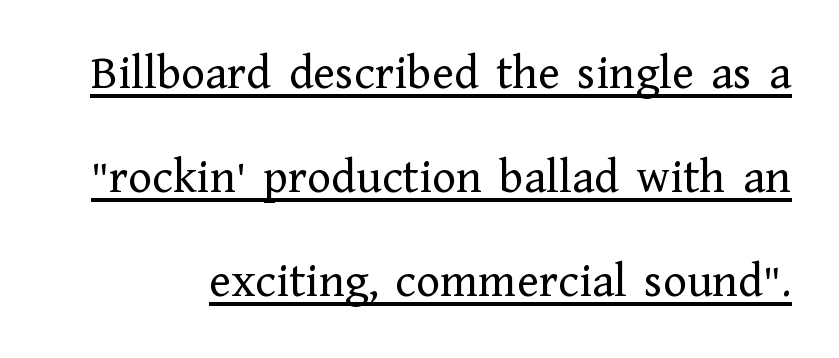
Q: Is the text bold? A: No.
Q: Is the text italic (slanted)? A: No, it is upright.
Q: Is the typeface a serif or a sans-serif typeface? A: Serif.
Q: Is the text underlined? A: Yes.
Q: Is the spacing between letters normal or unusually wide? A: Normal.
Q: Is the spacing between lines tight, normal or loose? A: Loose.
Q: Width (condensed, normal, or wide)? A: Normal.
Q: Stroke contrast? A: Low.
Q: x-height? A: Medium.
Q: Monospaced? A: No.
